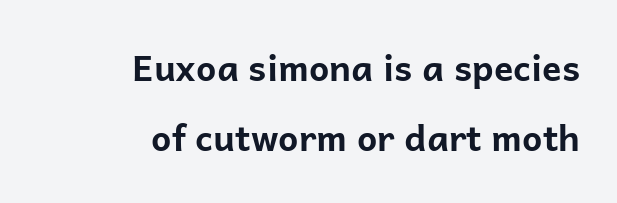
Q: Is the text bold? A: Yes.
Q: Is the text italic (slanted)? A: No, it is upright.
Q: Is the typeface a serif or a sans-serif typeface? A: Sans-serif.
Q: Is the text underlined? A: No.
Q: How is the paragraph aligned? A: Right-aligned.
Q: Is the spacing between letters normal or unusually wide? A: Normal.
Q: Is the spacing between lines tight, normal or loose? A: Loose.
Q: Width (condensed, normal, or wide)? A: Normal.
Q: Stroke contrast? A: Low.
Q: x-height? A: Medium.
Q: Monospaced? A: No.
